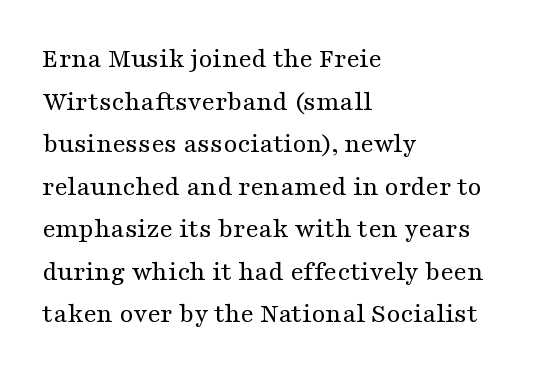
Rendered with straight, roman letterforms. Here the glyphs are tracked normally, forming tight word shapes. The glyphs in this specimen are seriffed. These lines sit exactly where default settings would place them. The letters look calm and open, with moderate or lighter stems. This sample is left-justified, so line endings fall wherever the words run out.
